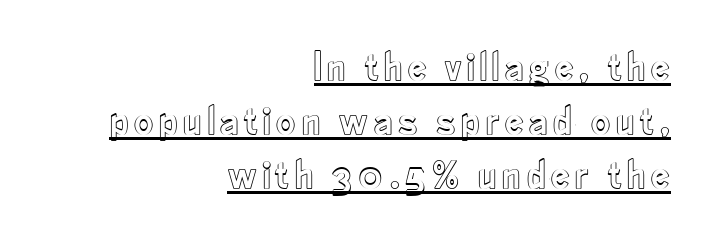
Is there much room between lines? A standard amount, neither cramped nor airy. This is underlined copy, the kind a proofreader might mark for attention. Horizontally, the lines are justified to the trailing edge only. Character widths vary here, with narrow letters taking less room than wide ones. Unlike italic type, these characters show no tilt at all.
